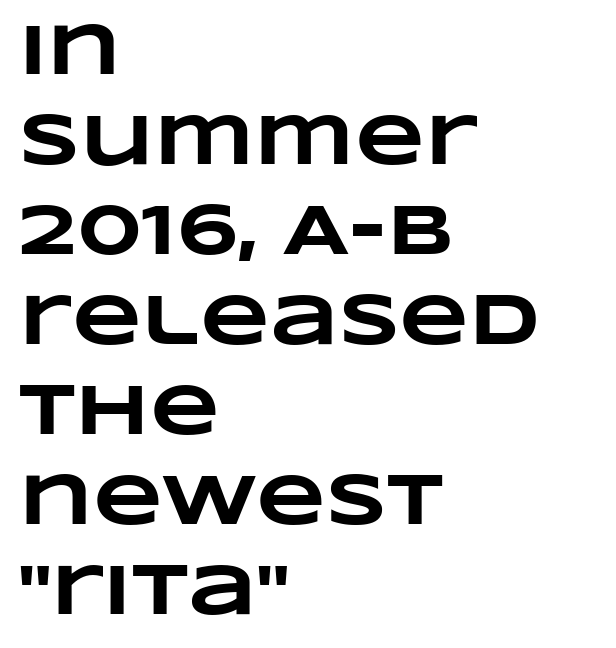
Heavy-handed strokes throughout: this text is bold. Successive baselines arrive at the customary interval. Leftover space on each line is placed entirely after the last word. You could not count columns in this text — the font is proportionally spaced.
